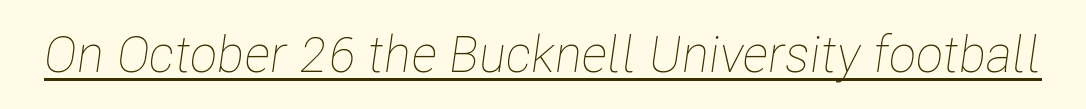
The image shows 51 px thin, condensed type, italic (leaning right); set normal letter spacing, underlined; low stroke contrast and a medium x-height.
